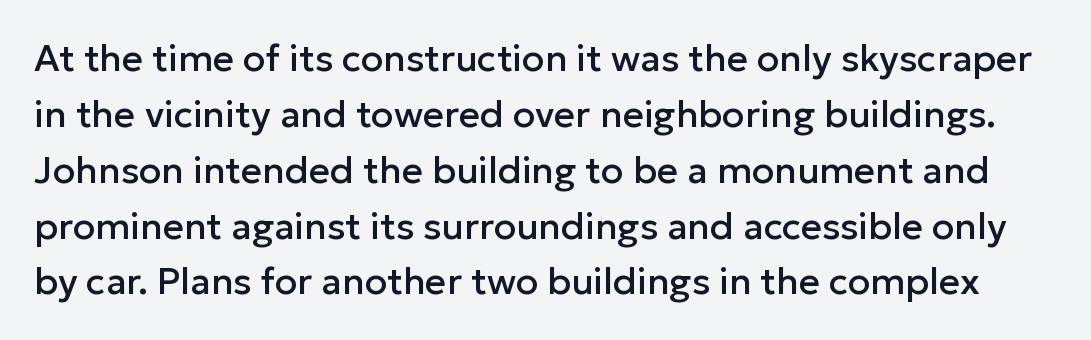
Q: Is the text italic (slanted)? A: No, it is upright.
Q: Is the typeface a serif or a sans-serif typeface? A: Sans-serif.
Q: Is the text underlined? A: No.
Q: Is the spacing between letters normal or unusually wide? A: Normal.
Q: Is the spacing between lines tight, normal or loose? A: Normal.
Q: Width (condensed, normal, or wide)? A: Normal.
Q: Stroke contrast? A: Low.
Q: x-height? A: Medium.
Q: Monospaced? A: No.
